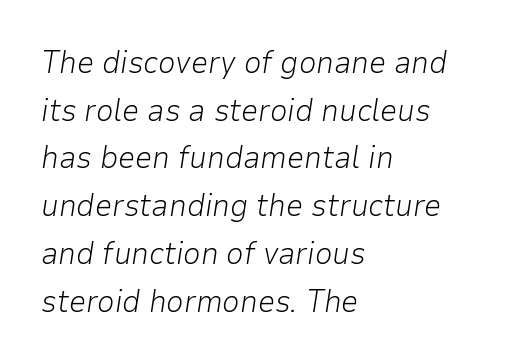
{"italic": "yes", "lean": "right", "slant_degrees": 9, "bold": "no", "weight": "light", "width": "normal", "stroke_contrast": "low", "x_height": "medium", "monospaced": "no", "underline": "no", "align": "left", "line_spacing": "normal", "line_spacing_ratio": 1.54, "letter_spacing": "normal", "letter_spacing_em": 0.0, "glyph_px": 31}
